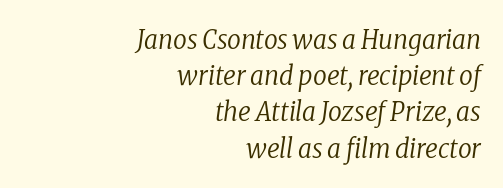
Summary of weight: not heavy and not bold. When letters slant like this, we call the style italic. The compositor pushed each line to the right boundary. Evenly set lines give the paragraph a standard silhouette.
